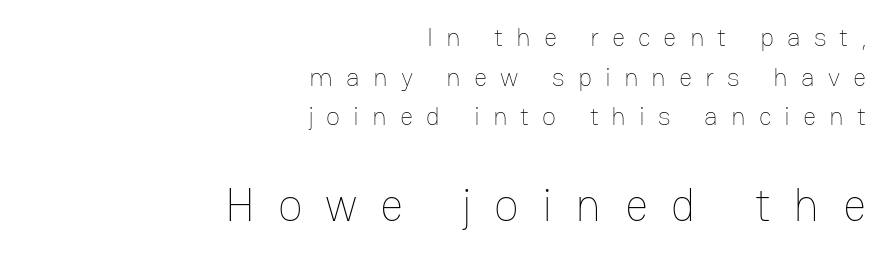
Q: Is the text bold? A: No.
Q: Is the text italic (slanted)? A: No, it is upright.
Q: Is the text underlined? A: No.
Q: How is the paragraph aligned? A: Right-aligned.
Q: Is the spacing between letters normal or unusually wide? A: Unusually wide.
Q: Is the spacing between lines tight, normal or loose? A: Normal.
Q: Which block of text is set in a larger size, the first (top) or the second (bottom)? A: The second (bottom) one.
Q: Width (condensed, normal, or wide)? A: Normal.
Q: Stroke contrast? A: Low.
Q: x-height? A: Medium.
Q: Monospaced? A: No.
